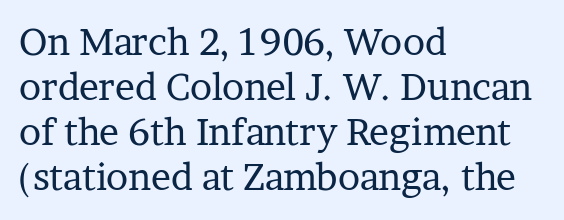
Each letter keeps its own natural width here, so spacing adapts to shape. These lines are set flush left with a ragged right edge. Stroke thickness stays within the range of a standard reading face or lighter. Unmarked baselines from the first word to the last. To sum up the face: it has serifs.
